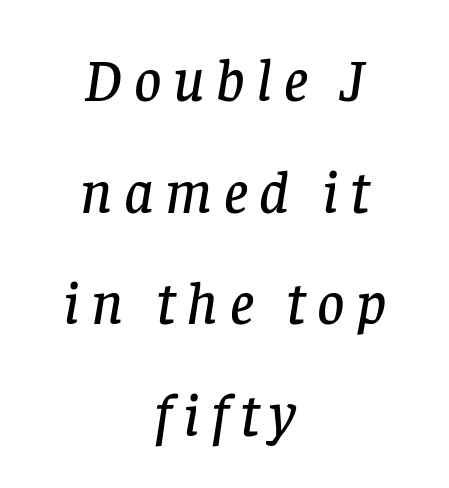
{"serif": "yes", "italic": "yes", "lean": "right", "slant_degrees": 8, "width": "normal", "stroke_contrast": "low", "x_height": "large", "monospaced": "no", "underline": "no", "align": "center", "line_spacing_ratio": 1.86, "glyph_px": 60}
